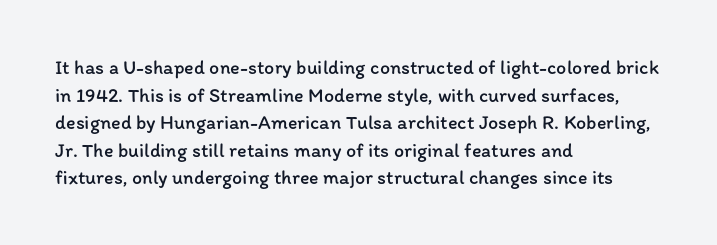
The image shows 20 px text type, upright; set left-aligned, normal line spacing (1.38x), normal letter spacing, not underlined.
